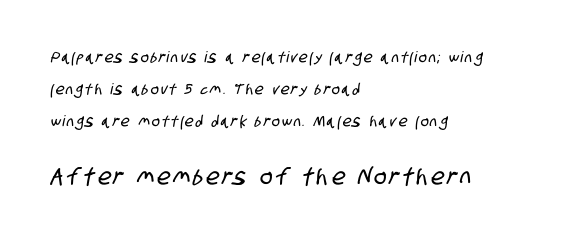
Q: Is the text underlined? A: No.
Q: How is the paragraph aligned? A: Left-aligned.
Q: Is the spacing between lines tight, normal or loose? A: Loose.
Q: Which block of text is set in a larger size, the first (top) or the second (bottom)? A: The second (bottom) one.
